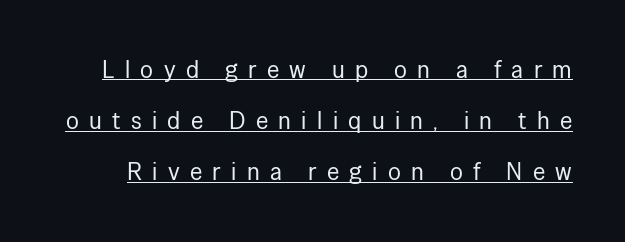
Q: Is the text bold? A: No.
Q: Is the text italic (slanted)? A: No, it is upright.
Q: Is the text underlined? A: Yes.
Q: Is the spacing between letters normal or unusually wide? A: Unusually wide.
Q: Is the spacing between lines tight, normal or loose? A: Loose.
